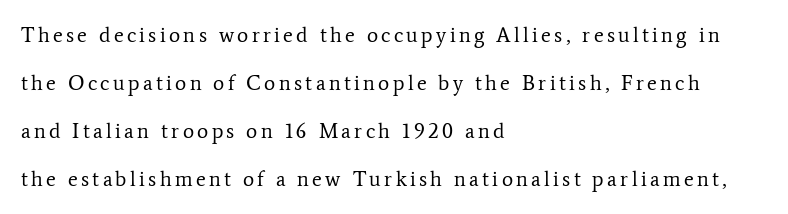
Q: Is the text bold? A: No.
Q: Is the text italic (slanted)? A: No, it is upright.
Q: Is the text underlined? A: No.
Q: How is the paragraph aligned? A: Left-aligned.
Q: Is the spacing between lines tight, normal or loose? A: Loose.
